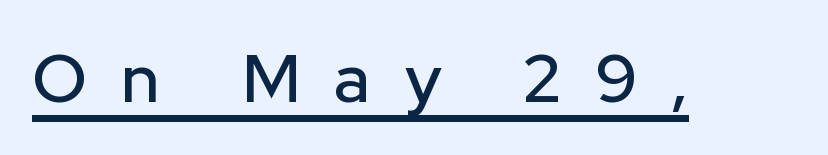
{"serif": "no", "italic": "no", "width": "normal", "stroke_contrast": "low", "x_height": "medium", "monospaced": "no", "underline": "yes", "letter_spacing": "wide", "letter_spacing_em": 0.5, "glyph_px": 68}
